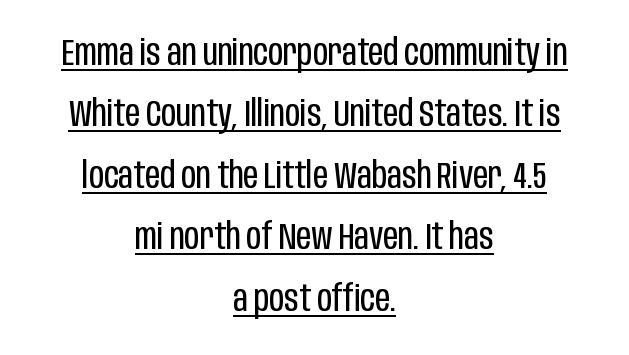
{"serif": "no", "italic": "no", "bold": "no", "weight": "regular", "width": "condensed", "stroke_contrast": "low", "x_height": "large", "monospaced": "no", "underline": "yes", "align": "center", "line_spacing": "normal", "line_spacing_ratio": 1.66, "letter_spacing": "normal", "letter_spacing_em": 0.0, "glyph_px": 37}
